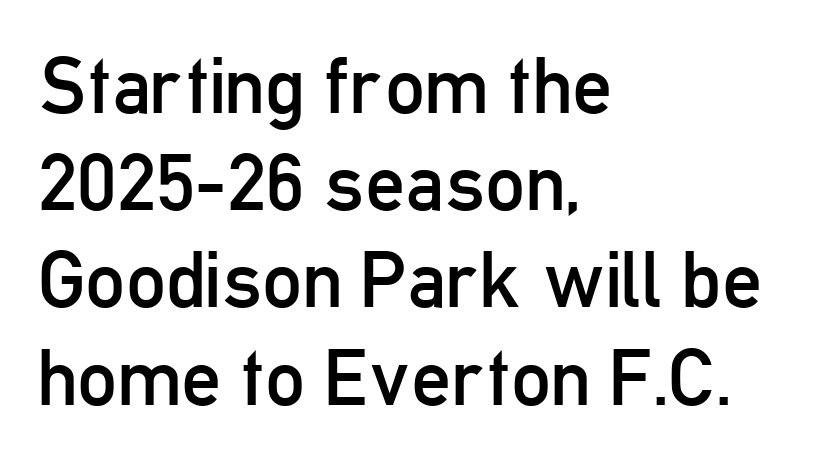
Q: Is the text bold? A: No.
Q: Is the text italic (slanted)? A: No, it is upright.
Q: Is the typeface a serif or a sans-serif typeface? A: Sans-serif.
Q: Is the text underlined? A: No.
Q: How is the paragraph aligned? A: Left-aligned.
Q: Is the spacing between letters normal or unusually wide? A: Normal.
Q: Width (condensed, normal, or wide)? A: Condensed.
Q: Stroke contrast? A: Low.
Q: x-height? A: Medium.
Q: Monospaced? A: No.
